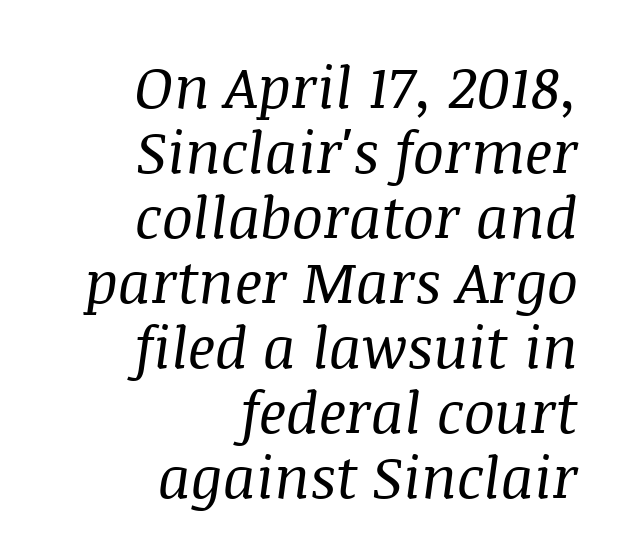
{"serif": "yes", "italic": "yes", "lean": "right", "slant_degrees": 8, "bold": "no", "weight": "regular", "width": "normal", "stroke_contrast": "medium", "x_height": "large", "monospaced": "no", "underline": "no", "align": "right", "line_spacing": "tight", "line_spacing_ratio": 1.12, "letter_spacing": "normal", "letter_spacing_em": 0.0, "glyph_px": 58}
